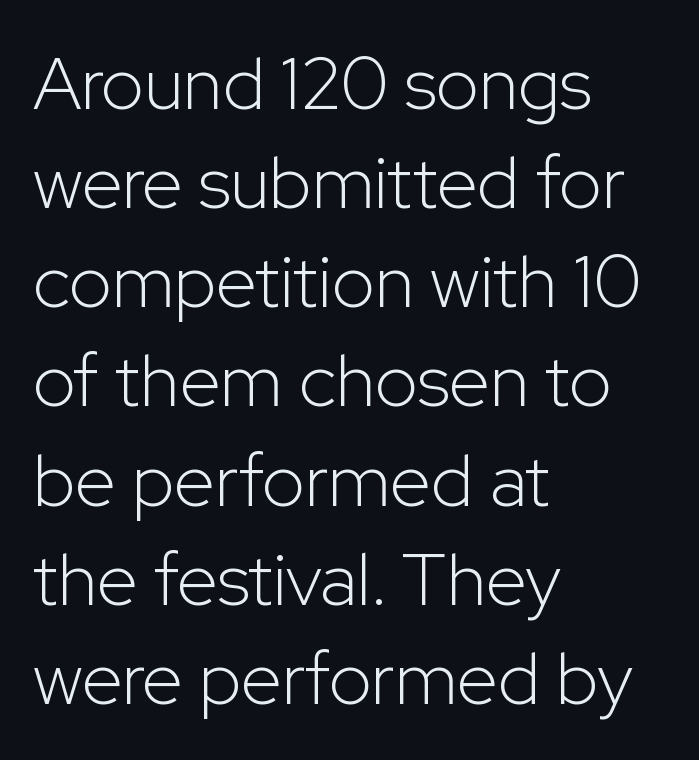
Q: Is the text bold? A: No.
Q: Is the text italic (slanted)? A: No, it is upright.
Q: Is the typeface a serif or a sans-serif typeface? A: Sans-serif.
Q: Is the text underlined? A: No.
Q: How is the paragraph aligned? A: Left-aligned.
Q: Is the spacing between letters normal or unusually wide? A: Normal.
Q: Is the spacing between lines tight, normal or loose? A: Normal.
Q: Width (condensed, normal, or wide)? A: Normal.
Q: Stroke contrast? A: Low.
Q: x-height? A: Medium.
Q: Monospaced? A: No.
